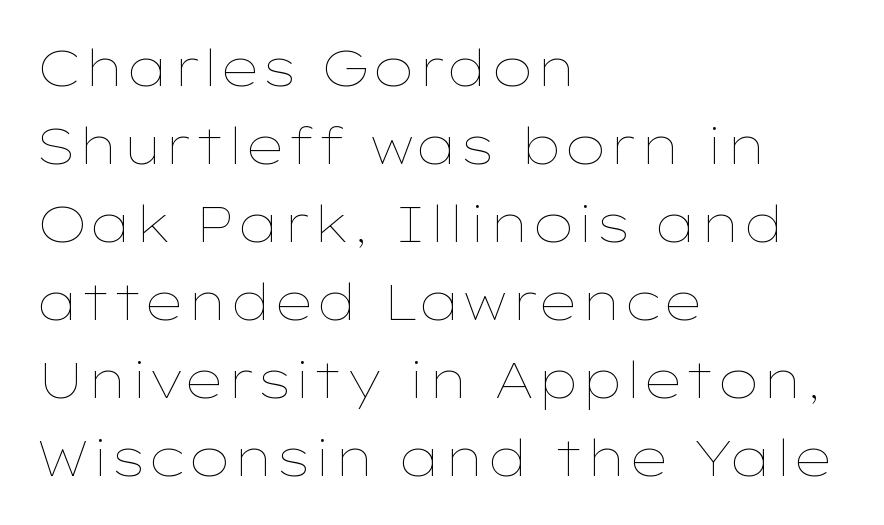
Q: Is the text bold? A: No.
Q: Is the text italic (slanted)? A: No, it is upright.
Q: Is the text underlined? A: No.
Q: How is the paragraph aligned? A: Left-aligned.
Q: Is the spacing between letters normal or unusually wide? A: Normal.
Q: Is the spacing between lines tight, normal or loose? A: Normal.
Q: Width (condensed, normal, or wide)? A: Wide.
Q: Stroke contrast? A: Low.
Q: x-height? A: Medium.
Q: Monospaced? A: No.
